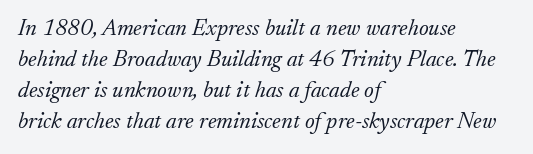
Q: Is the text bold? A: No.
Q: Is the text italic (slanted)? A: Yes, it leans right by about 17 degrees.
Q: Is the text underlined? A: No.
Q: How is the paragraph aligned? A: Left-aligned.
Q: Is the spacing between letters normal or unusually wide? A: Normal.
Q: Is the spacing between lines tight, normal or loose? A: Normal.
